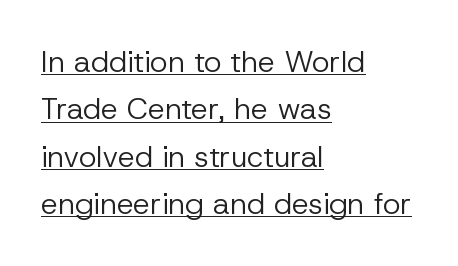
Q: Is the text bold? A: No.
Q: Is the text italic (slanted)? A: No, it is upright.
Q: Is the typeface a serif or a sans-serif typeface? A: Sans-serif.
Q: Is the text underlined? A: Yes.
Q: How is the paragraph aligned? A: Left-aligned.
Q: Is the spacing between letters normal or unusually wide? A: Normal.
Q: Is the spacing between lines tight, normal or loose? A: Normal.
Q: Width (condensed, normal, or wide)? A: Normal.
Q: Stroke contrast? A: Low.
Q: x-height? A: Medium.
Q: Monospaced? A: No.
